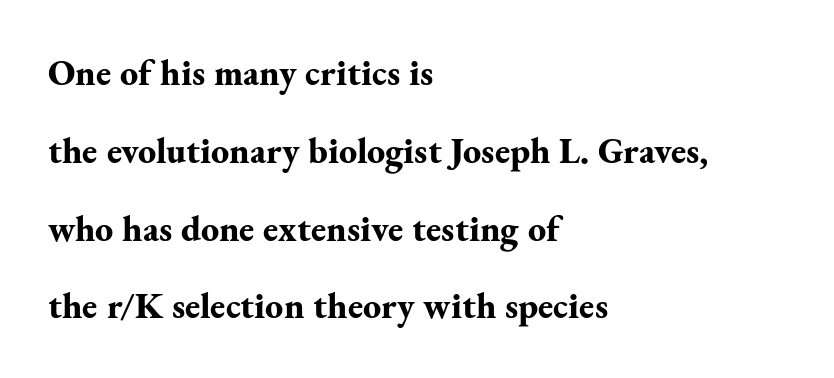
Descenders hang freely into open space. Tracking here is standard; glyphs follow each other at the usual distance. Do the characters align in a grid? No, the font is proportional. Successive baselines arrive slowly, with a big drop between each. Small tapered or slab feet sit at the stroke ends, so this counts as serif. The setting favours the left margin, as ordinary paragraphs usually do.
